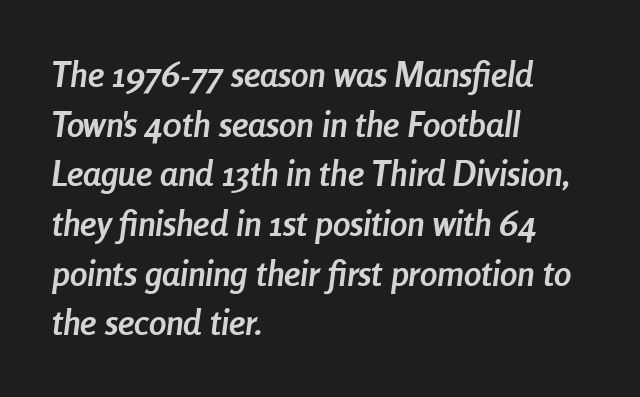
Italic? Definitely — the glyphs are oblique. Descenders are the only things crossing below the line. Spacing verdict: proportional, widths tailored to each character. The space between consecutive lines is moderate. Line starts are locked; line ends wander. Plenty of ink on the page — the face is bold.
